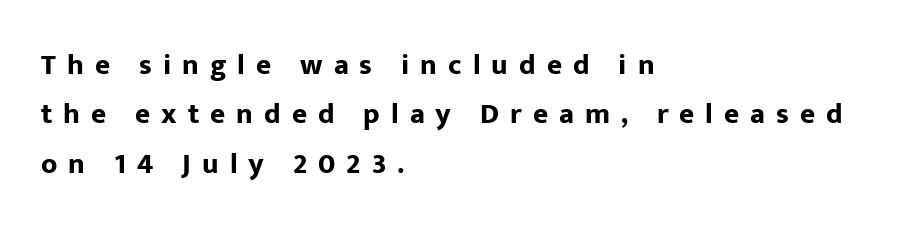
{"serif": "no", "italic": "no", "bold": "yes", "weight": "bold", "width": "normal", "stroke_contrast": "low", "x_height": "medium", "monospaced": "no", "underline": "no", "align": "left", "line_spacing": "normal", "line_spacing_ratio": 1.7, "letter_spacing": "wide", "letter_spacing_em": 0.38, "glyph_px": 29}
